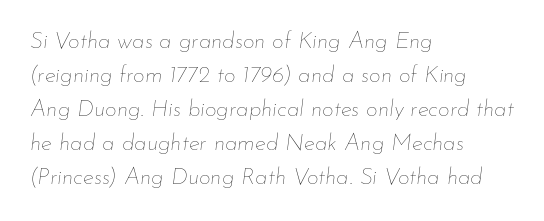
{"italic": "yes", "lean": "right", "slant_degrees": 7, "bold": "no", "underline": "no", "align": "left", "line_spacing": "normal", "line_spacing_ratio": 1.48, "letter_spacing": "normal", "letter_spacing_em": 0.0, "glyph_px": 23}
